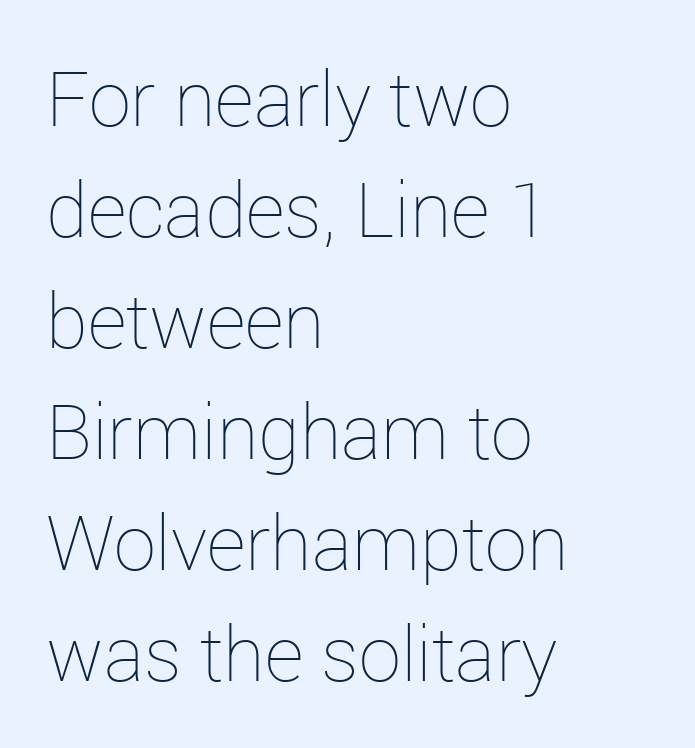
The image shows 76 px thin type, upright; set left-aligned, normal line spacing (1.46x), normal letter spacing, not underlined; low stroke contrast and a medium x-height.
